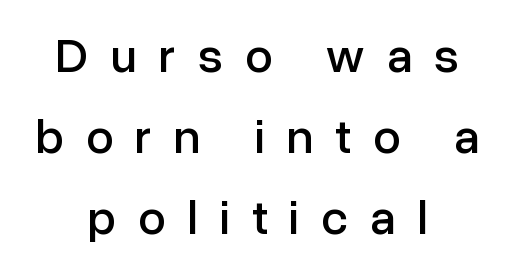
Serifs: no, the terminals of the letterforms are clean. Honestly, there is no underline to notice here at all. The typography opts for an upright posture over an oblique one. You could not count columns in this text — the font is proportionally spaced. Line spacing here is normal. Tracking value appears strongly positive — letters spread wide.
